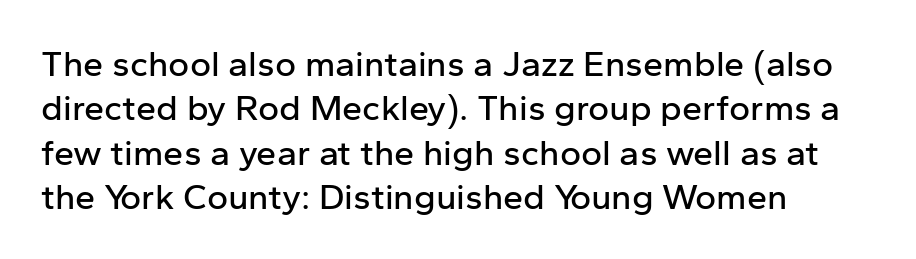
Q: Is the text italic (slanted)? A: No, it is upright.
Q: Is the typeface a serif or a sans-serif typeface? A: Sans-serif.
Q: Is the text underlined? A: No.
Q: How is the paragraph aligned? A: Left-aligned.
Q: Is the spacing between letters normal or unusually wide? A: Normal.
Q: Width (condensed, normal, or wide)? A: Normal.
Q: Stroke contrast? A: Low.
Q: x-height? A: Medium.
Q: Monospaced? A: No.
